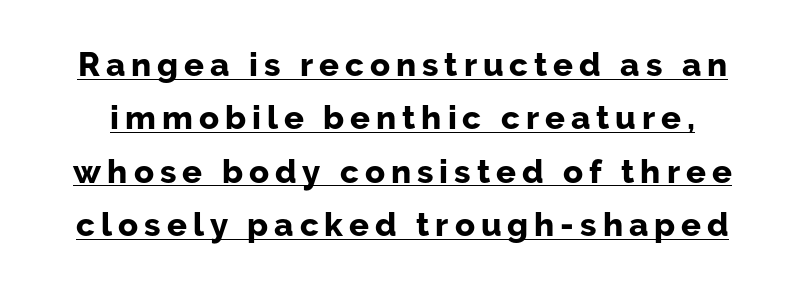
The image shows 33 px bold sans-serif type, upright; set normal line spacing (1.62x), underlined; low stroke contrast and a medium x-height.
